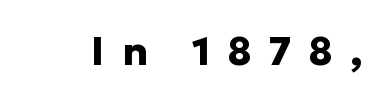
Q: Is the text bold? A: Yes.
Q: Is the text italic (slanted)? A: No, it is upright.
Q: Is the typeface a serif or a sans-serif typeface? A: Sans-serif.
Q: Is the text underlined? A: No.
Q: Is the spacing between letters normal or unusually wide? A: Unusually wide.
Q: Width (condensed, normal, or wide)? A: Normal.
Q: Stroke contrast? A: Low.
Q: x-height? A: Medium.
Q: Monospaced? A: No.
